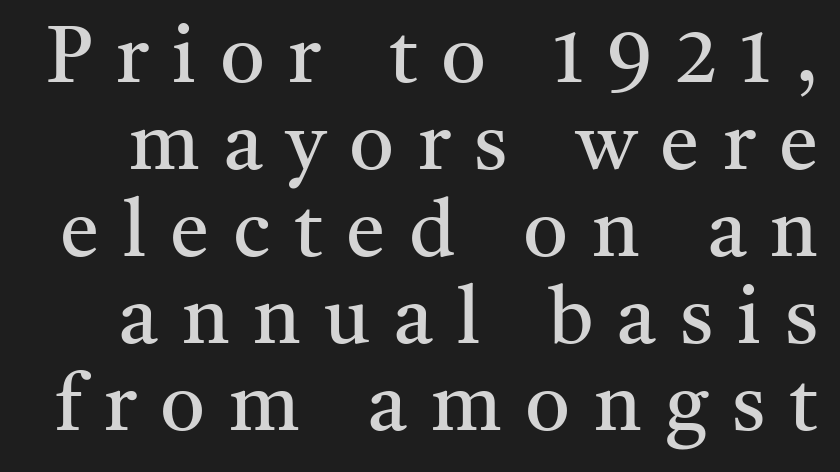
Q: Is the text bold? A: No.
Q: Is the text italic (slanted)? A: No, it is upright.
Q: Is the typeface a serif or a sans-serif typeface? A: Serif.
Q: Is the text underlined? A: No.
Q: Is the spacing between letters normal or unusually wide? A: Unusually wide.
Q: Is the spacing between lines tight, normal or loose? A: Tight.
Q: Width (condensed, normal, or wide)? A: Normal.
Q: Stroke contrast? A: Medium.
Q: x-height? A: Medium.
Q: Monospaced? A: No.
